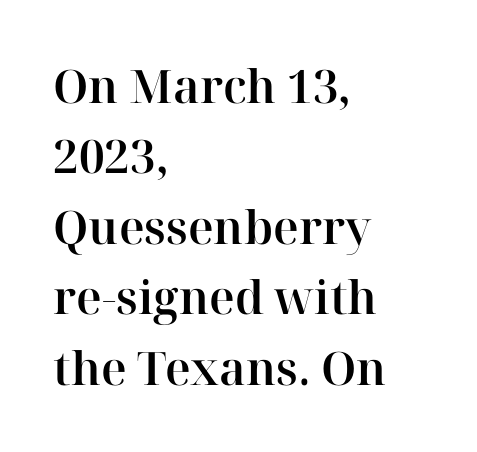
A typesetter would mark this as roman, not italic. Plain, unruled lines of type. One-word summary of the alignment: left. Note the varied advance widths — an 'i' is clearly narrower than an 'm'. Look at the tracking — it's just the regular setting, nothing added.
